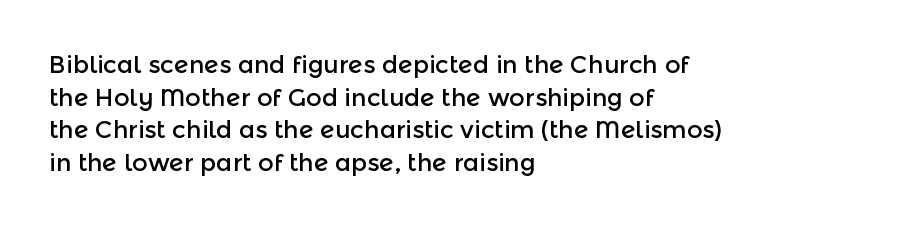
The image shows 24 px text type, upright; set left-aligned, normal line spacing (1.36x), normal letter spacing, not underlined.
